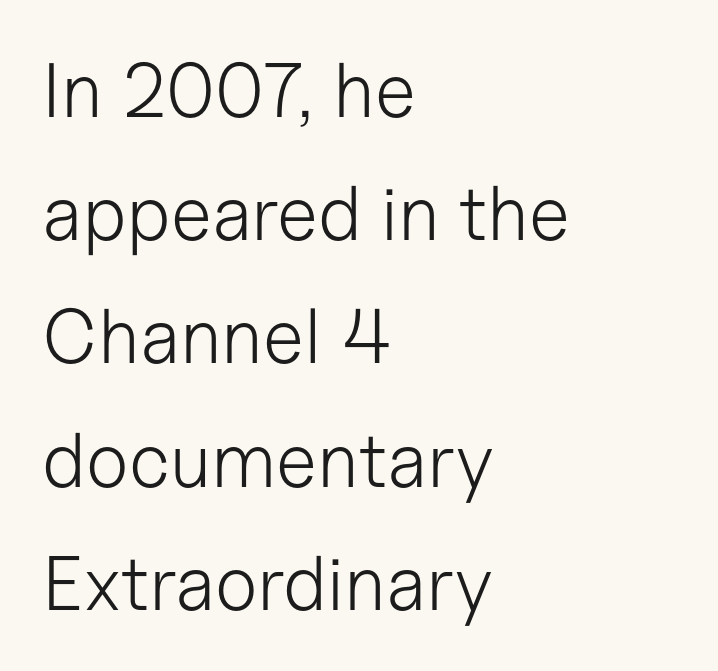
The image shows 77 px light sans-serif type, upright; set left-aligned, normal line spacing (1.6x), normal letter spacing, not underlined; low stroke contrast and a medium x-height.
